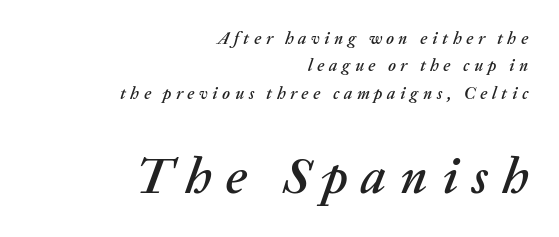
Size contrast runs from small at the top to large at the bottom. Interline gaps are of average width in this sample. A clean baseline with only descenders dipping below it. Characters follow at a spacing far wider than the type designer built in. The paragraph shown leans on its right margin.
